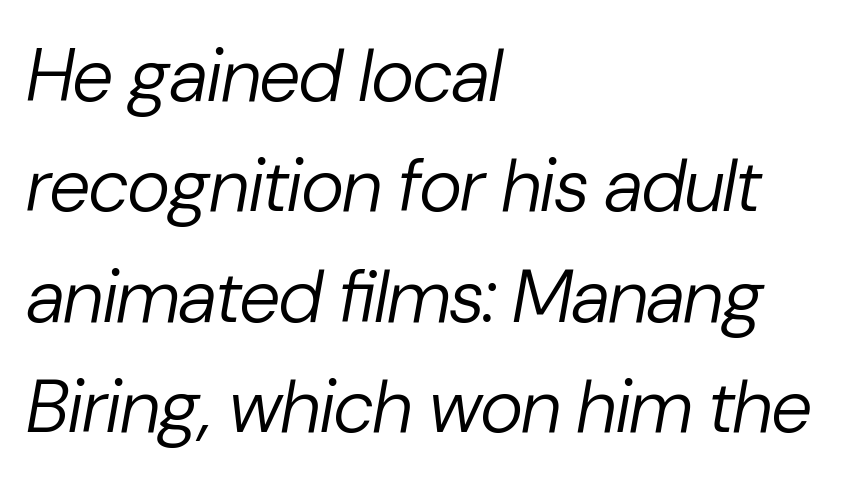
The image shows 74 px regular-weight type, italic (leaning right); set left-aligned, normal line spacing (1.49x), normal letter spacing, not underlined; low stroke contrast and a medium x-height.
